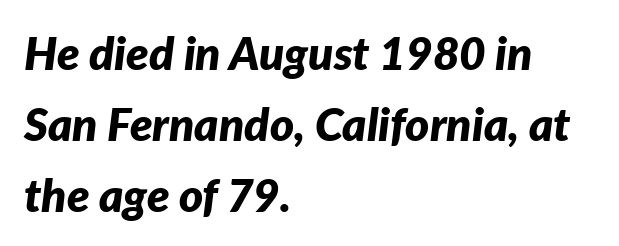
Q: Is the text bold? A: Yes.
Q: Is the text italic (slanted)? A: Yes, it leans right by about 7 degrees.
Q: Is the text underlined? A: No.
Q: How is the paragraph aligned? A: Left-aligned.
Q: Is the spacing between letters normal or unusually wide? A: Normal.
Q: Is the spacing between lines tight, normal or loose? A: Normal.
Q: Width (condensed, normal, or wide)? A: Normal.
Q: Stroke contrast? A: Low.
Q: x-height? A: Medium.
Q: Monospaced? A: No.
